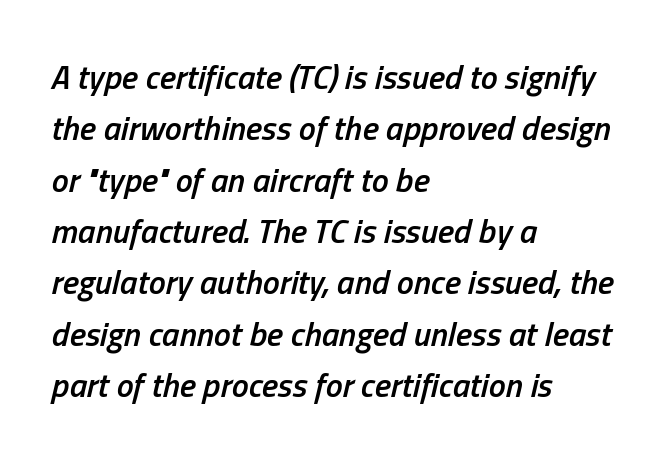
Q: Is the text bold? A: Semi-bold.
Q: Is the text italic (slanted)? A: Yes, it leans right by about 13 degrees.
Q: Is the text underlined? A: No.
Q: How is the paragraph aligned? A: Left-aligned.
Q: Is the spacing between letters normal or unusually wide? A: Normal.
Q: Is the spacing between lines tight, normal or loose? A: Normal.
Q: Width (condensed, normal, or wide)? A: Condensed.
Q: Stroke contrast? A: Low.
Q: x-height? A: Medium.
Q: Monospaced? A: No.
